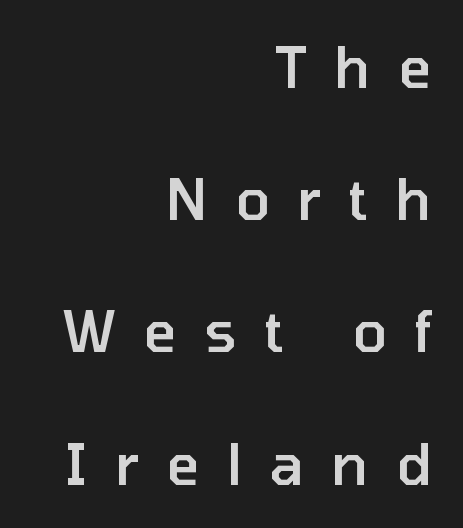
The image shows 57 px semibold sans-serif type, upright; set right-aligned, loose line spacing (2.32x), unusually wide letter spacing (+0.48 em), not underlined; low stroke contrast and a medium x-height.
